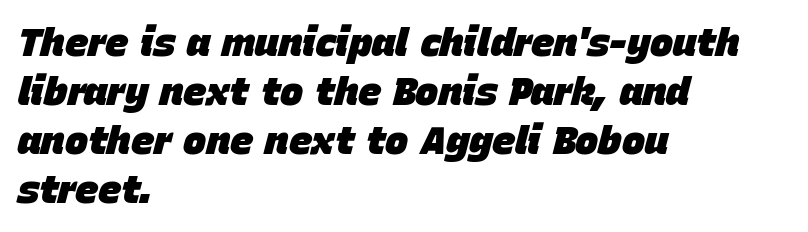
The leading is moderate, giving the passage an even texture. Looks like regular typesetting: each glyph gets only the width it needs. One-word summary of the alignment: left. Slant detected: the letters are inclined. In terms of weight, the rendering is a true, heavy bold.
